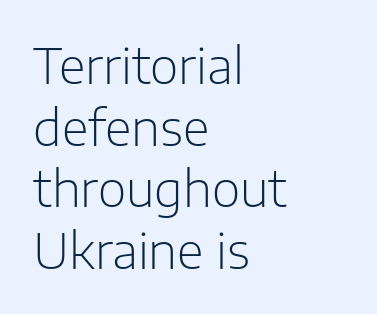
{"serif": "no", "italic": "no", "bold": "no", "weight": "light", "width": "normal", "stroke_contrast": "low", "x_height": "medium", "monospaced": "no", "underline": "no", "align": "left", "line_spacing": "normal", "line_spacing_ratio": 1.26, "letter_spacing": "normal", "letter_spacing_em": 0.0, "glyph_px": 49}
